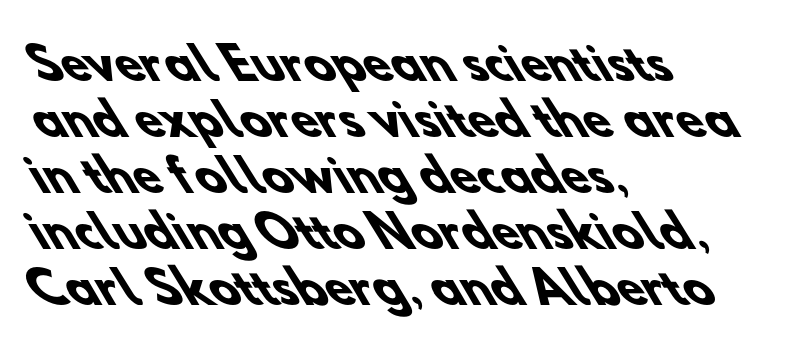
{"serif": "no", "bold": "yes", "weight": "heavy", "width": "normal", "stroke_contrast": "low", "x_height": "small", "monospaced": "no", "underline": "no", "align": "left", "line_spacing": "normal", "line_spacing_ratio": 1.27, "letter_spacing": "normal", "letter_spacing_em": 0.0, "glyph_px": 44}
